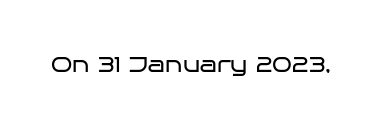
The space directly below the letters is spotless. Quick note: not italic, upright. The line texture is even and compact thanks to regular tracking. These glyphs show unthickened strokes, regular width or finer.
